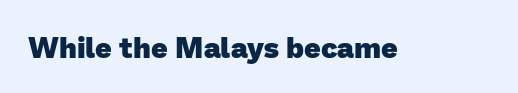
Descenders hang freely into open space. A dark, heavy texture on the line: the type is bold. Inter-character spacing is left at the font's built-in metrics. A typesetter would label this face a sans. Spacing verdict: proportional, widths tailored to each character.
